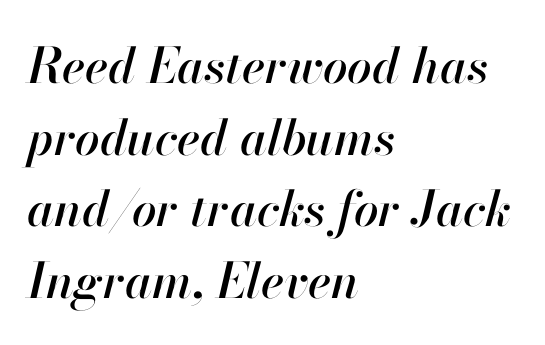
Descenders are the only things crossing below the line. A typesetter would call this proportional, since set widths differ per character. Standard letterfit; no display-style spreading of the glyphs. Yep, that's italic — everything's leaning.
